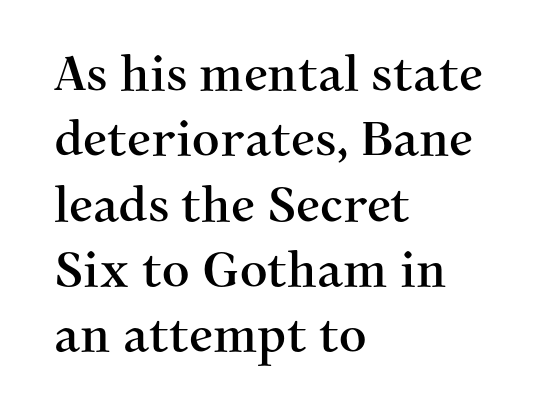
{"serif": "yes", "italic": "no", "width": "normal", "stroke_contrast": "medium", "x_height": "medium", "monospaced": "no", "underline": "no", "align": "left", "line_spacing": "normal", "line_spacing_ratio": 1.36, "letter_spacing": "normal", "letter_spacing_em": 0.0, "glyph_px": 48}
